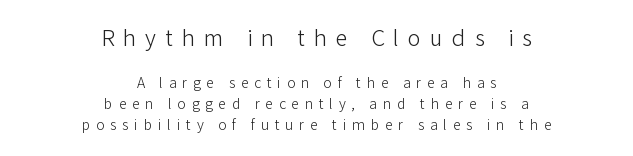
Here the glyphs are tracked loosely, breaking word shapes into spaced letters. These lines sit exactly where default settings would place them. Typeset on center — no edge is straight. Italic: no, the glyphs are upright roman. Caption: upper text group enlarged, lower text group reduced.
